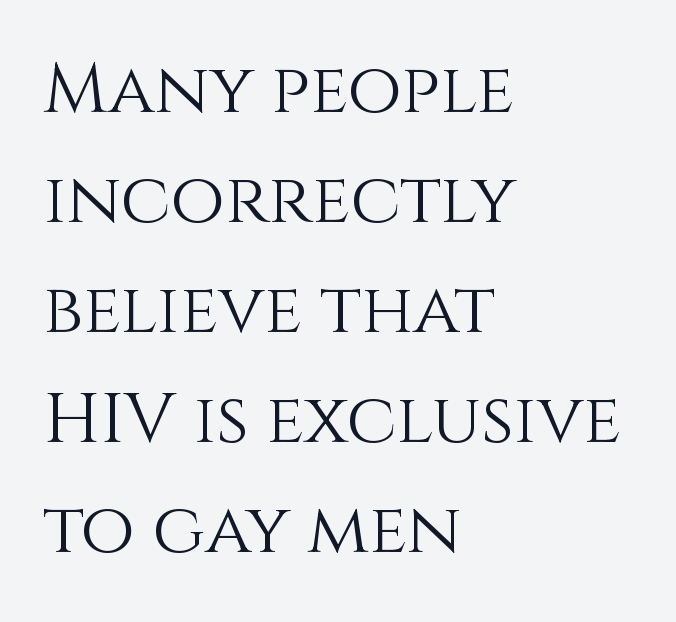
Q: Is the text bold? A: No.
Q: Is the text italic (slanted)? A: No, it is upright.
Q: Is the text underlined? A: No.
Q: How is the paragraph aligned? A: Left-aligned.
Q: Is the spacing between letters normal or unusually wide? A: Normal.
Q: Is the spacing between lines tight, normal or loose? A: Normal.
Q: Width (condensed, normal, or wide)? A: Normal.
Q: Stroke contrast? A: Medium.
Q: x-height? A: Large.
Q: Monospaced? A: No.
